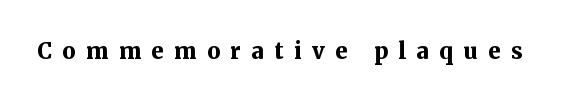
Q: Is the text bold? A: Yes.
Q: Is the text italic (slanted)? A: No, it is upright.
Q: Is the text underlined? A: No.
Q: Is the spacing between letters normal or unusually wide? A: Unusually wide.
